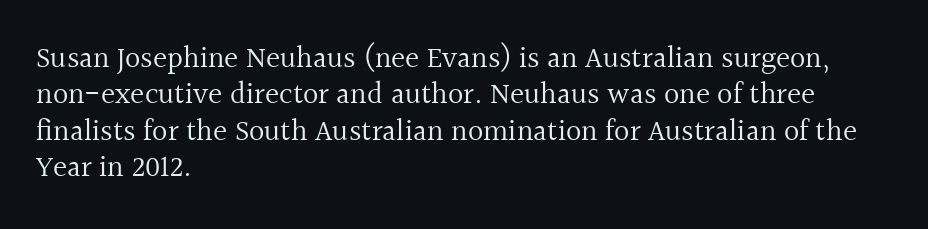
The image shows 30 px regular-weight serif type, upright; set left-aligned, line spacing 1.21x, normal letter spacing, not underlined; a medium x-height.
